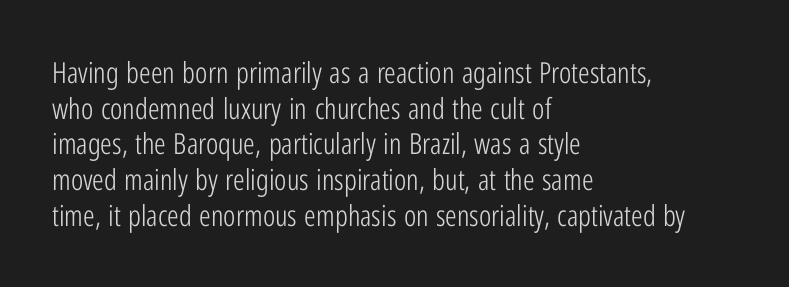
{"serif": "no", "italic": "no", "bold": "no", "weight": "light", "width": "condensed", "stroke_contrast": "low", "x_height": "medium", "monospaced": "no", "underline": "no", "align": "left", "line_spacing_ratio": 1.23, "letter_spacing": "normal", "letter_spacing_em": 0.0, "glyph_px": 29}
